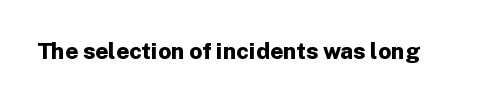
{"italic": "no", "bold": "yes", "underline": "no", "letter_spacing": "normal", "letter_spacing_em": 0.0, "glyph_px": 23}
